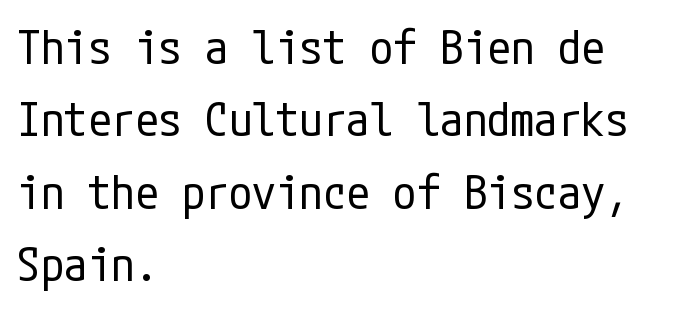
{"serif": "no", "italic": "no", "bold": "no", "weight": "regular", "width": "condensed", "stroke_contrast": "low", "x_height": "medium", "underline": "no", "align": "left", "line_spacing": "normal", "line_spacing_ratio": 1.54, "letter_spacing": "normal", "letter_spacing_em": 0.0, "glyph_px": 47}
